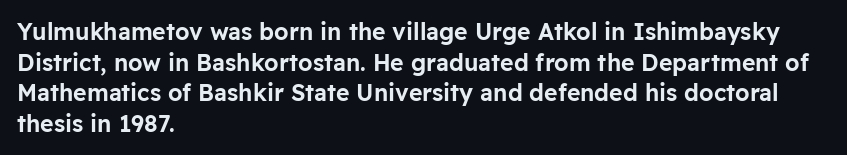
A typesetter would call this leading conventional body-copy spacing. No italicization has been applied; the sample stays upright. Tracking value appears to be zero — textbook default spacing. Short and long lines alike share a common starting point at left. Decoration check: the copy has no underline.
